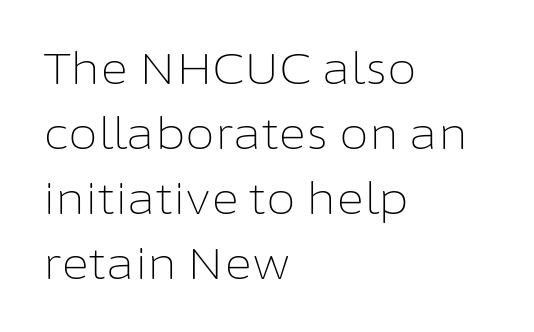
The image shows 43 px light sans-serif type, upright; set left-aligned, normal line spacing (1.51x), normal letter spacing, not underlined; low stroke contrast and a medium x-height.
